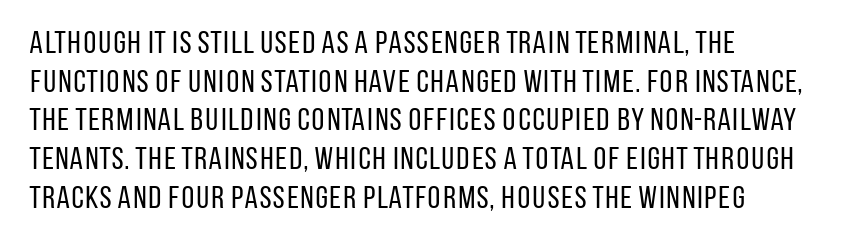
{"serif": "no", "italic": "no", "bold": "no", "weight": "regular", "width": "condensed", "stroke_contrast": "low", "x_height": "large", "monospaced": "no", "underline": "no", "align": "left", "line_spacing_ratio": 1.21, "letter_spacing": "normal", "letter_spacing_em": 0.0, "glyph_px": 32}
